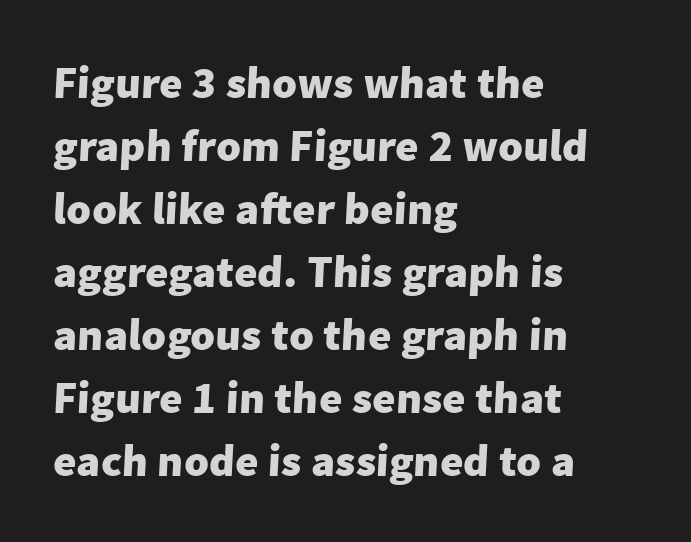
Baseline-to-baseline distance is the conventional proportion of letter height. Compared with an ordinary text face, these strokes are far heavier — a full bold. This rendering employs a face without finishing strokes, i.e., a sans-serif. Nobody touched the tracking dial on this one. In CSS terms this would be text-align: left.
